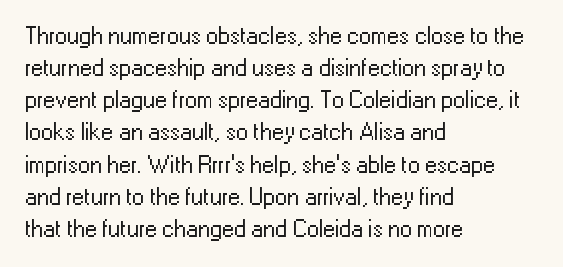
Q: Is the text bold? A: No.
Q: Is the text italic (slanted)? A: No, it is upright.
Q: Is the text underlined? A: No.
Q: How is the paragraph aligned? A: Left-aligned.
Q: Is the spacing between letters normal or unusually wide? A: Normal.
Q: Is the spacing between lines tight, normal or loose? A: Normal.
